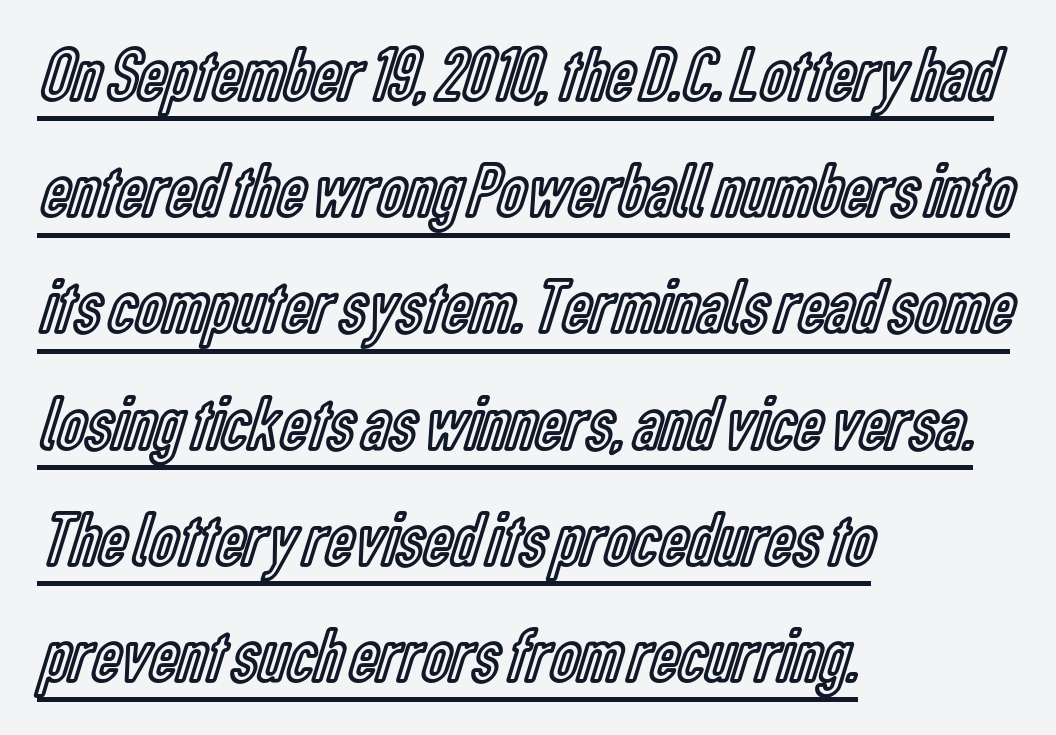
Compared with undecorated copy, this sample adds a rule below the words. A typesetter would call this proportional, since set widths differ per character. One glance says typical: line gaps are just what's usual.
